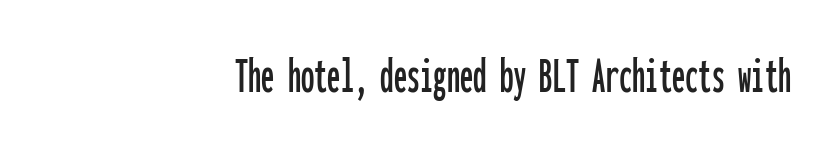
{"serif": "no", "italic": "no", "width": "condensed", "stroke_contrast": "low", "x_height": "medium", "monospaced": "yes", "underline": "no", "align": "right", "letter_spacing": "normal", "letter_spacing_em": 0.0, "glyph_px": 53}
